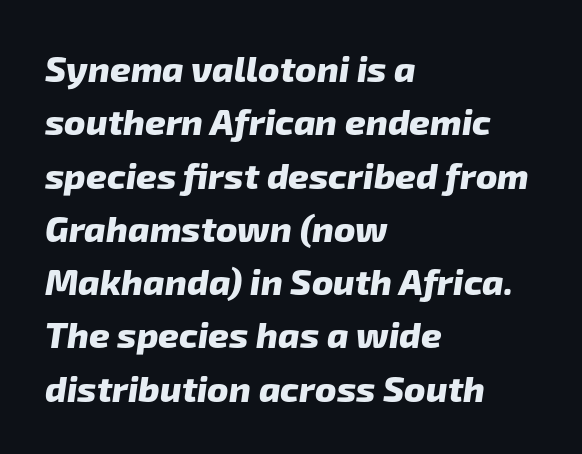
The typesetting leans heavy: a genuine bold. If you measured baseline to baseline, you'd find a middling distance. Letterform terminals end flat and unadorned throughout the passage. Unmarked baselines from the first word to the last.
